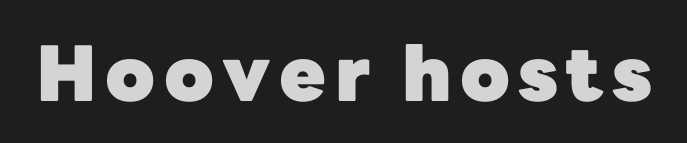
Q: Is the text bold? A: Yes.
Q: Is the text italic (slanted)? A: No, it is upright.
Q: Is the typeface a serif or a sans-serif typeface? A: Sans-serif.
Q: Is the text underlined? A: No.
Q: Width (condensed, normal, or wide)? A: Normal.
Q: Stroke contrast? A: Low.
Q: x-height? A: Medium.
Q: Monospaced? A: No.
